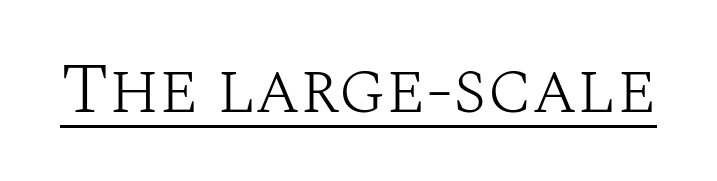
{"serif": "yes", "italic": "no", "bold": "no", "weight": "light", "width": "normal", "stroke_contrast": "medium", "x_height": "large", "monospaced": "no", "underline": "yes", "letter_spacing": "normal", "letter_spacing_em": 0.0, "glyph_px": 72}
